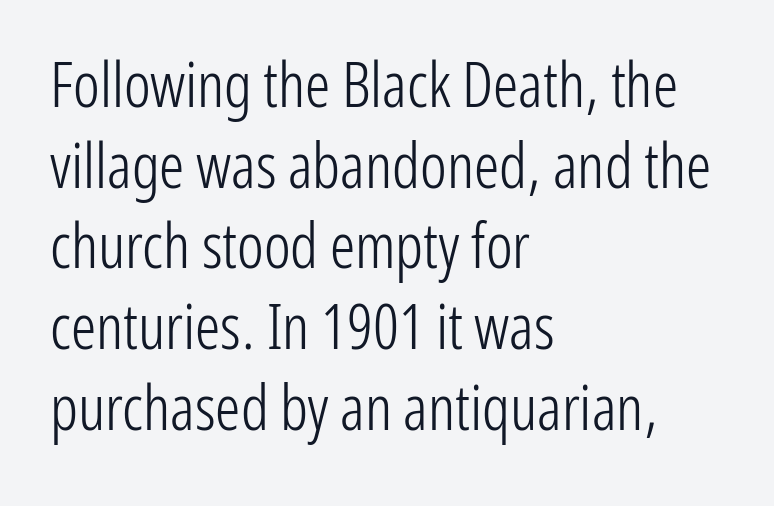
The image shows 63 px light, condensed sans-serif type, upright; set left-aligned, normal line spacing (1.28x), normal letter spacing, not underlined; low stroke contrast and a medium x-height.
